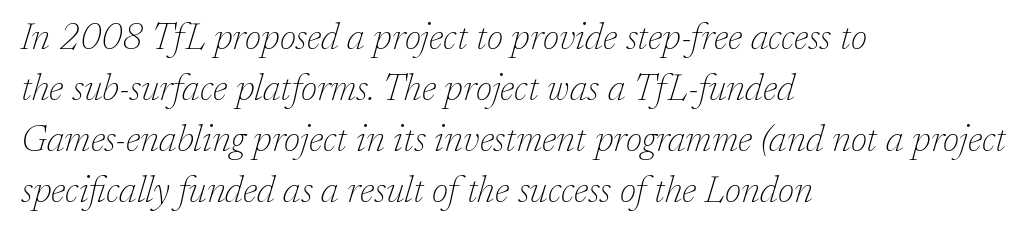
Q: Is the text bold? A: No.
Q: Is the text italic (slanted)? A: Yes, it leans right by about 17 degrees.
Q: Is the typeface a serif or a sans-serif typeface? A: Serif.
Q: Is the text underlined? A: No.
Q: How is the paragraph aligned? A: Left-aligned.
Q: Is the spacing between letters normal or unusually wide? A: Normal.
Q: Is the spacing between lines tight, normal or loose? A: Normal.
Q: Width (condensed, normal, or wide)? A: Normal.
Q: Stroke contrast? A: Low.
Q: x-height? A: Medium.
Q: Monospaced? A: No.
